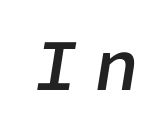
{"italic": "yes", "lean": "right", "slant_degrees": 9, "bold": "semi", "weight": "semibold", "width": "normal", "stroke_contrast": "low", "x_height": "medium", "underline": "no", "letter_spacing": "wide", "letter_spacing_em": 0.22, "glyph_px": 73}
